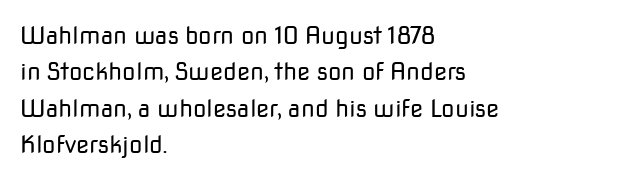
Q: Is the text bold? A: No.
Q: Is the text italic (slanted)? A: No, it is upright.
Q: Is the text underlined? A: No.
Q: How is the paragraph aligned? A: Left-aligned.
Q: Is the spacing between letters normal or unusually wide? A: Normal.
Q: Is the spacing between lines tight, normal or loose? A: Normal.
